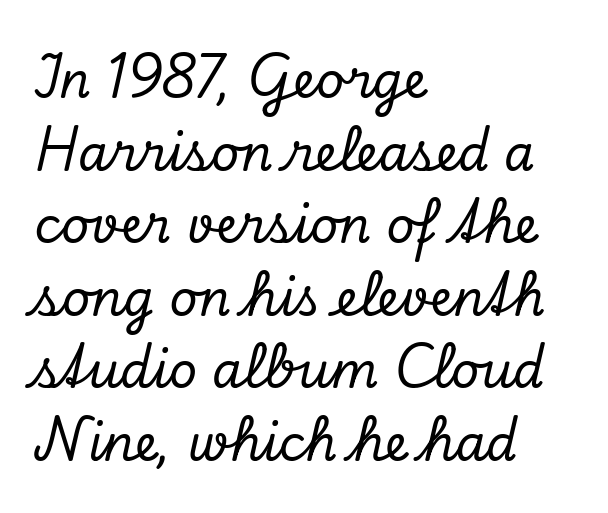
Q: Is the text italic (slanted)? A: Yes, it leans right by about 13 degrees.
Q: Is the typeface a serif or a sans-serif typeface? A: Serif.
Q: Is the text underlined? A: No.
Q: How is the paragraph aligned? A: Left-aligned.
Q: Is the spacing between letters normal or unusually wide? A: Normal.
Q: Is the spacing between lines tight, normal or loose? A: Normal.
Q: Width (condensed, normal, or wide)? A: Normal.
Q: Stroke contrast? A: Low.
Q: x-height? A: Small.
Q: Monospaced? A: No.
